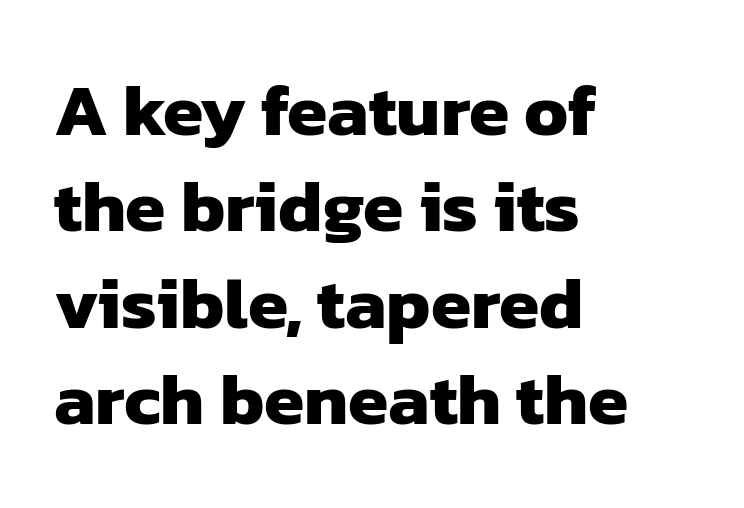
Character widths vary here, with narrow letters taking less room than wide ones. Observe the ordinary spacing: letters are neighbours, not strangers. This sample is left-justified, so line endings fall wherever the words run out. The rendering uses a moderate line-height, typical for paragraphs.
